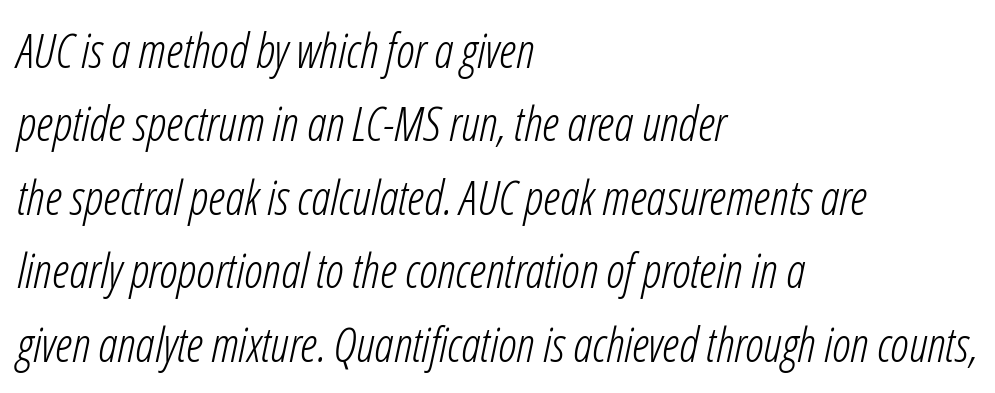
Ink coverage per letter is moderate at most. The passage shown leans; its letterforms are oblique. This sample is left-justified, so line endings fall wherever the words run out. The strip under each line holds only bare page. Whoever set this chose a conventional vertical rhythm.
